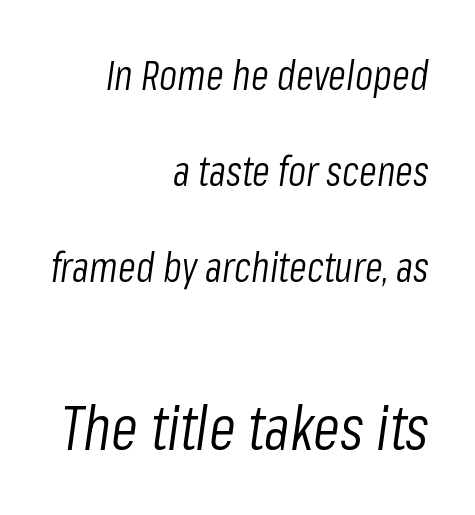
The image shows 62 px light, condensed type, italic (leaning right); set right-aligned, loose line spacing (2.34x), normal letter spacing, not underlined; the second (bottom) block is 1.51x larger; low stroke contrast and a medium x-height.
